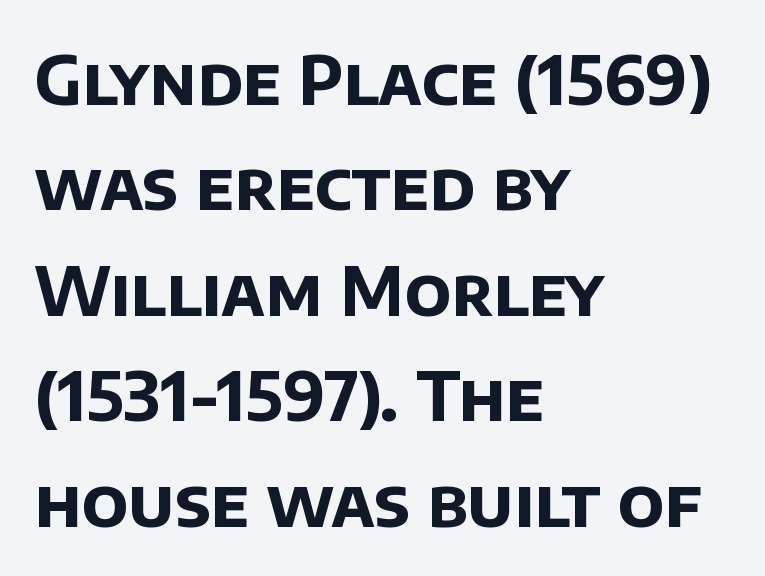
The strip under each line holds only bare page. Tracking value appears to be zero — textbook default spacing. A sans-serif font was chosen for this passage. Typographic density is high because the face is bold.
